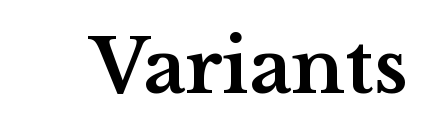
{"serif": "yes", "italic": "no", "bold": "yes", "weight": "bold", "width": "wide", "stroke_contrast": "medium", "x_height": "medium", "monospaced": "no", "underline": "no", "letter_spacing": "normal", "letter_spacing_em": 0.0, "glyph_px": 74}
